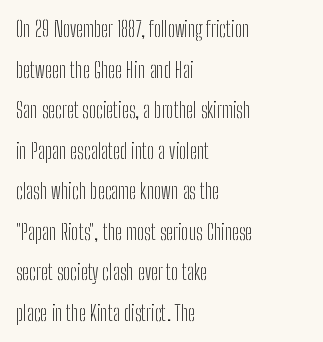
{"italic": "no", "bold": "no", "underline": "no", "align": "left", "line_spacing": "loose", "line_spacing_ratio": 1.93, "letter_spacing": "normal", "letter_spacing_em": 0.0, "glyph_px": 21}
